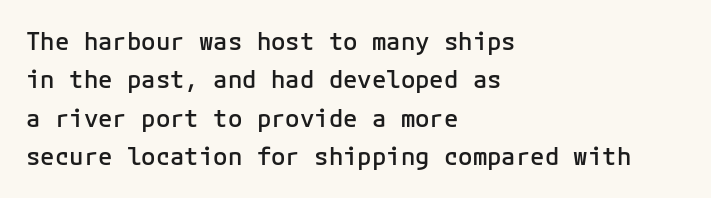
Q: Is the text bold? A: Semi-bold.
Q: Is the text italic (slanted)? A: No, it is upright.
Q: Is the text underlined? A: No.
Q: How is the paragraph aligned? A: Left-aligned.
Q: Is the spacing between letters normal or unusually wide? A: Normal.
Q: Is the spacing between lines tight, normal or loose? A: Normal.
